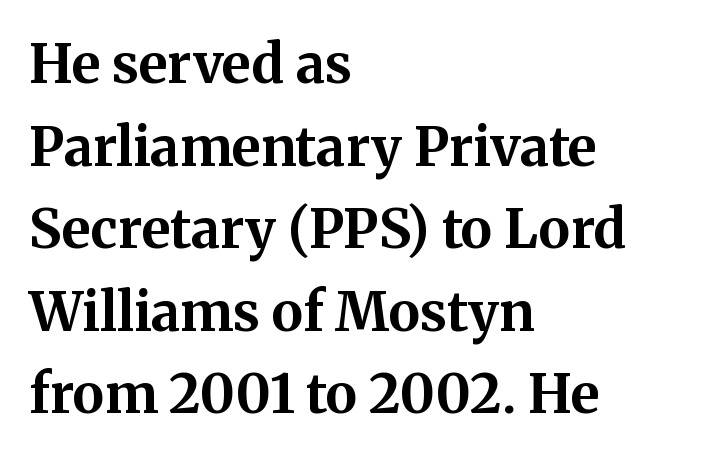
Line beginnings align vertically; line endings do not. This is heavy type, rendered in bold. The space beneath each line is pristine and unruled. A typesetter would call this proportional, since set widths differ per character. The letters stand straight up with perfectly vertical stems.
